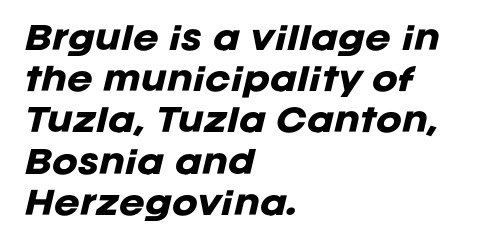
{"italic": "yes", "lean": "right", "slant_degrees": 12, "bold": "yes", "weight": "heavy", "width": "normal", "stroke_contrast": "low", "x_height": "large", "monospaced": "no", "underline": "no", "align": "left", "line_spacing": "normal", "line_spacing_ratio": 1.33, "letter_spacing": "normal", "letter_spacing_em": 0.0, "glyph_px": 31}
